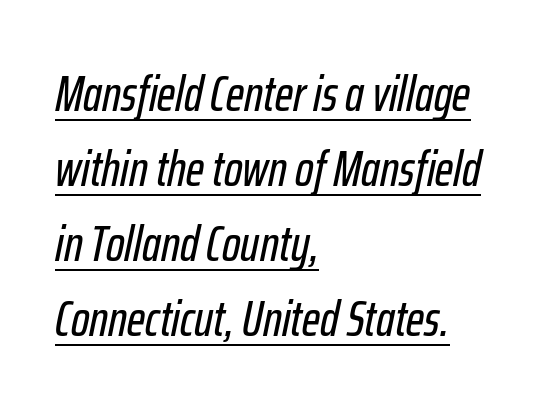
Q: Is the text italic (slanted)? A: Yes, it leans right by about 12 degrees.
Q: Is the text underlined? A: Yes.
Q: How is the paragraph aligned? A: Left-aligned.
Q: Is the spacing between letters normal or unusually wide? A: Normal.
Q: Is the spacing between lines tight, normal or loose? A: Normal.
Q: Width (condensed, normal, or wide)? A: Condensed.
Q: Stroke contrast? A: Low.
Q: x-height? A: Medium.
Q: Monospaced? A: No.
